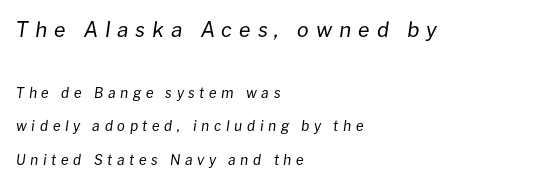
{"italic": "yes", "lean": "right", "slant_degrees": 8, "bold": "no", "underline": "no", "align": "left", "line_spacing": "loose", "line_spacing_ratio": 2.42, "letter_spacing": "wide", "letter_spacing_em": 0.33, "larger_block": "first", "size_ratio": 1.5, "glyph_px": 21}
